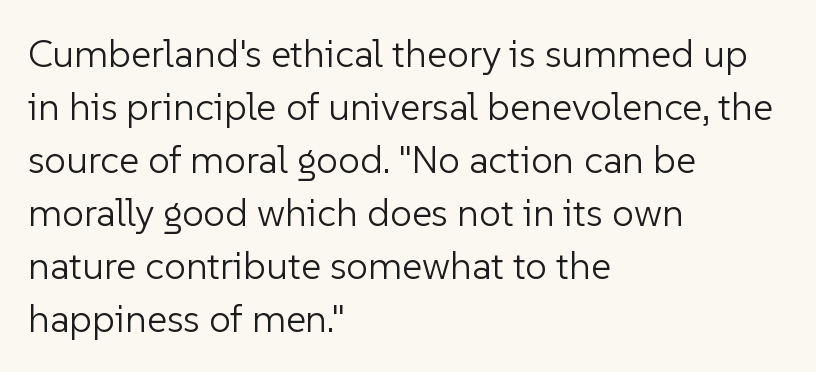
The type family on display is of the sans-serif kind. Each row of text sits above clean, open space. Where is the straight margin? On the left. The face used here is proportionally spaced, like ordinary book or web type. Regular leading. Italic? Not at all — the glyphs are vertical.
